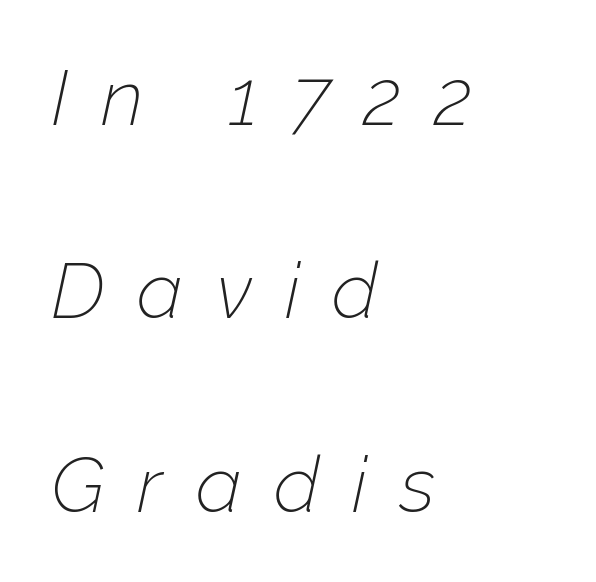
Q: Is the text bold? A: No.
Q: Is the text italic (slanted)? A: Yes, it leans right by about 12 degrees.
Q: Is the text underlined? A: No.
Q: How is the paragraph aligned? A: Left-aligned.
Q: Is the spacing between letters normal or unusually wide? A: Unusually wide.
Q: Is the spacing between lines tight, normal or loose? A: Loose.
Q: Width (condensed, normal, or wide)? A: Normal.
Q: Stroke contrast? A: Low.
Q: x-height? A: Medium.
Q: Monospaced? A: No.
